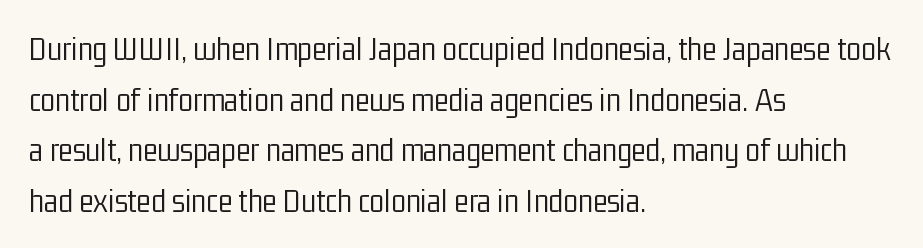
Do the letters lean? They stand straight. The baseline area is clear. The face used here is proportionally spaced, like ordinary book or web type. Nothing sits at the stroke ends, so this counts as sans-serif. The block of text has a typical density, with ordinary space between rows.
